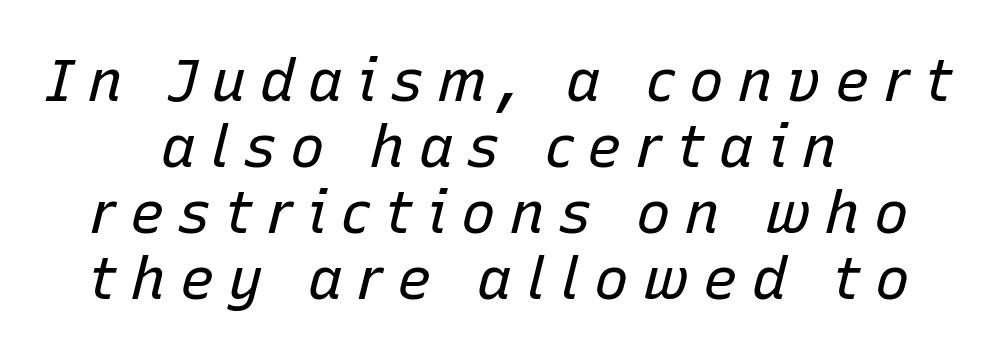
Compared with a flush-left layout, this one balances lines on the center instead. Varying glyph widths throughout — classic text-font behaviour. Does the lettering tilt? It does — this is italic. Honestly, the letter spacing is so wide it's the main thing you notice.
